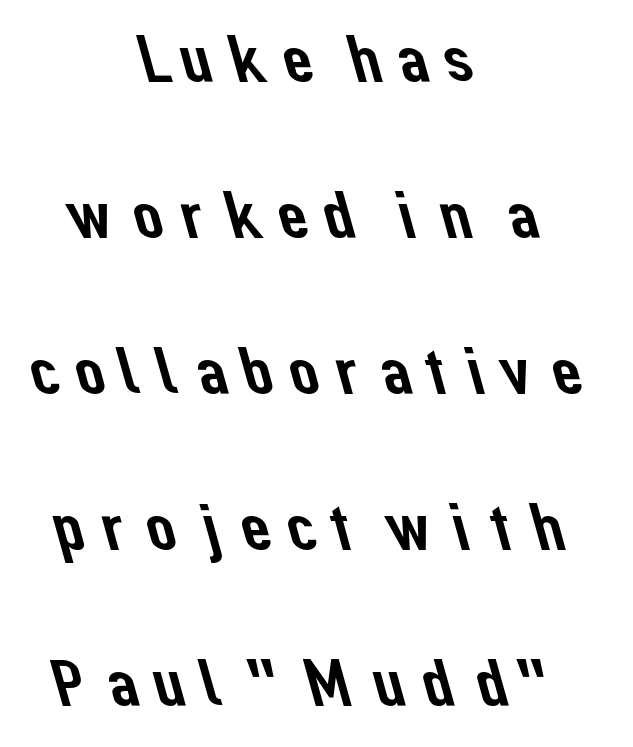
{"serif": "no", "width": "normal", "stroke_contrast": "low", "x_height": "medium", "monospaced": "no", "underline": "no", "align": "center", "line_spacing": "loose", "line_spacing_ratio": 2.33, "glyph_px": 67}
